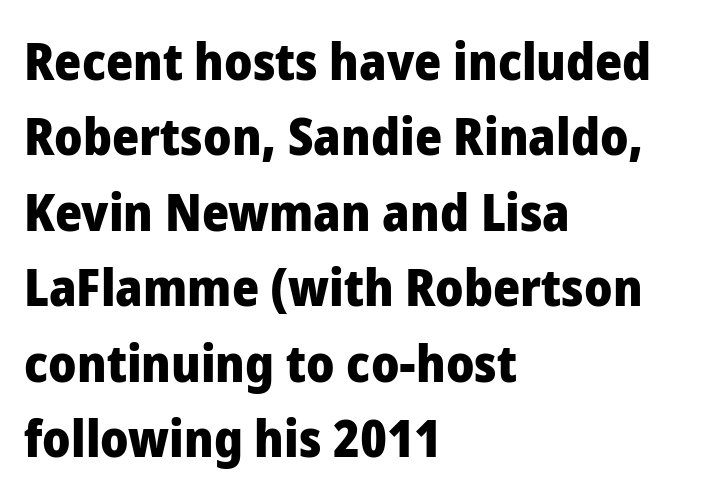
The image shows 52 px heavy sans-serif type, upright; set left-aligned, normal line spacing (1.45x), normal letter spacing, not underlined; low stroke contrast and a medium x-height.
